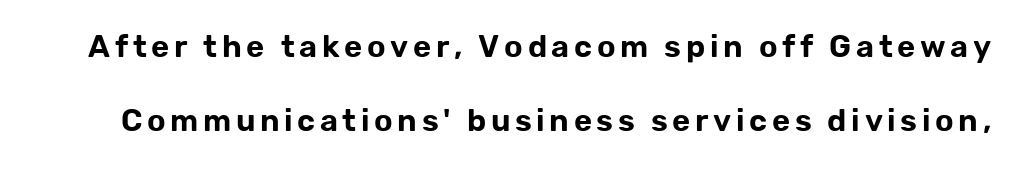
The image shows 31 px sans-serif type, upright; set loose line spacing (2.4x), not underlined; low stroke contrast and a medium x-height.
